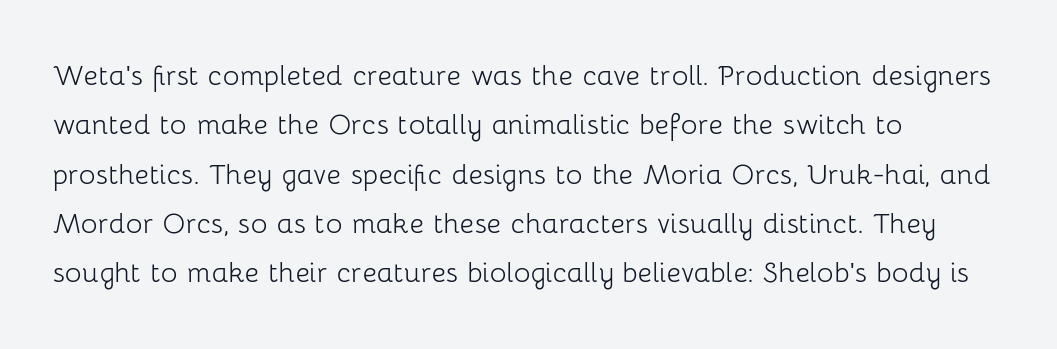
If you drew a ruler down the left edge, every line would touch it. The letters advance in unequal steps, a hallmark of proportional type. The lines sit at an ordinary, default distance from one another. Posture: vertical.
